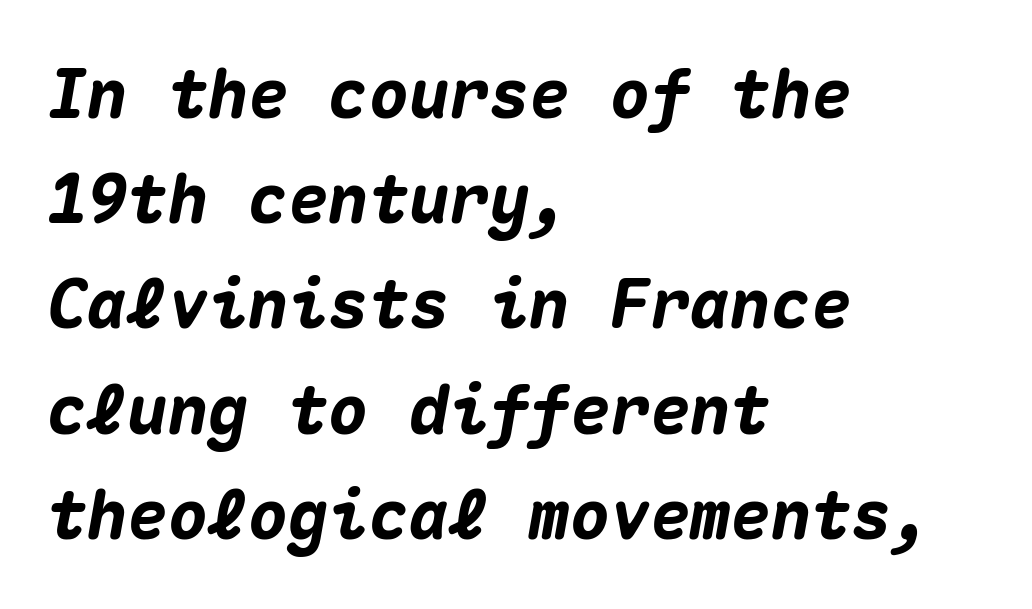
These lines stack with their left ends in a neat column. Type without underlining. Heavy, bold letterforms. Glyph-to-glyph distance matches everyday printed text. Successive baselines arrive at the customary interval.
